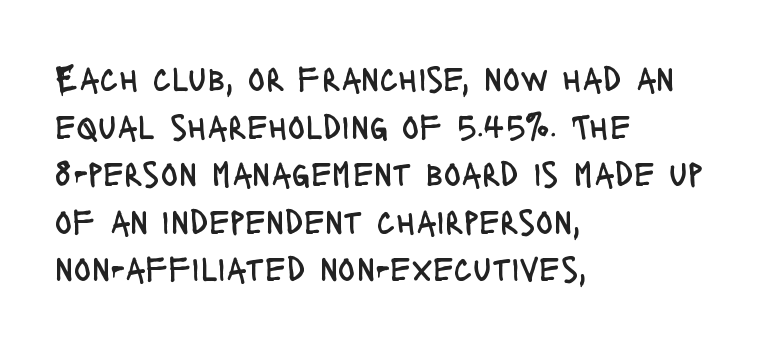
Q: Is the text bold? A: No.
Q: Is the text italic (slanted)? A: No, it is upright.
Q: Is the typeface a serif or a sans-serif typeface? A: Sans-serif.
Q: Is the text underlined? A: No.
Q: How is the paragraph aligned? A: Left-aligned.
Q: Is the spacing between letters normal or unusually wide? A: Normal.
Q: Is the spacing between lines tight, normal or loose? A: Normal.
Q: Width (condensed, normal, or wide)? A: Condensed.
Q: Stroke contrast? A: Low.
Q: x-height? A: Large.
Q: Monospaced? A: No.
